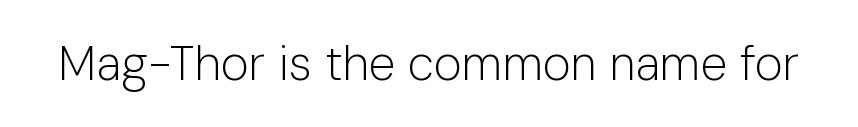
There is no visible air inserted between adjacent glyphs. The face used here is a sans, in the tradition of grotesques and geometrics. The letters advance in unequal steps, a hallmark of proportional type. Clear beneath every line of the passage.
